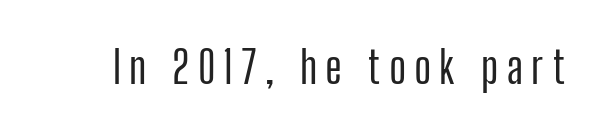
Quick note: underline off. The typography opts for an upright posture over an oblique one. Nothing sits at the stroke ends, so this counts as sans-serif. Proportional: the letters do not fall into vertical columns.
